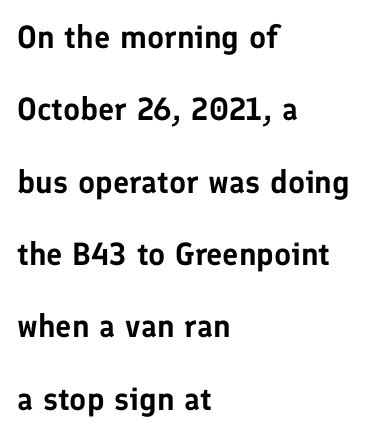
The type sits square on the baseline with zero lean. What kind of face is this? One without serifs — a sans. Check the space under the baseline: it is left empty. Each letter keeps its own natural width here, so spacing adapts to shape.
